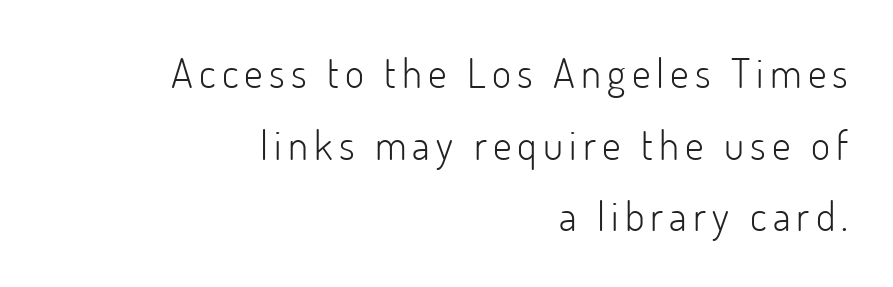
Q: Is the text bold? A: No.
Q: Is the text italic (slanted)? A: No, it is upright.
Q: Is the typeface a serif or a sans-serif typeface? A: Sans-serif.
Q: Is the text underlined? A: No.
Q: How is the paragraph aligned? A: Right-aligned.
Q: Width (condensed, normal, or wide)? A: Normal.
Q: Stroke contrast? A: Low.
Q: x-height? A: Small.
Q: Monospaced? A: No.
